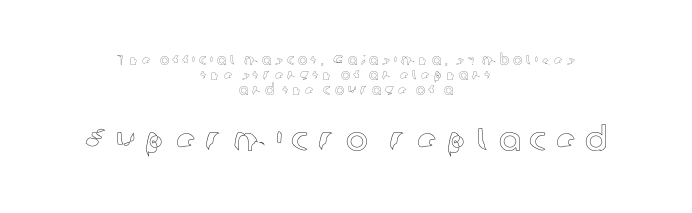
Do the letters lean? They stand straight. If you folded the block vertically in half, each line would mirror itself in length. Do the characters align in a grid? No, the font is proportional. Does extra space separate the letters? Yes, quite a lot of it.
